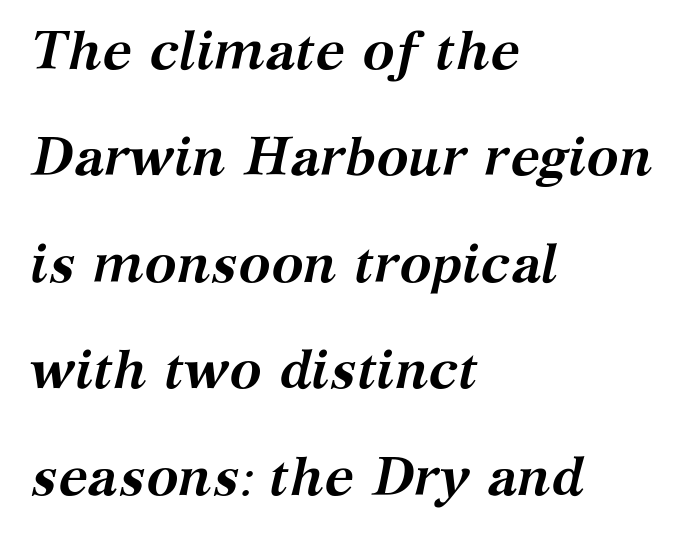
The image shows 54 px semibold serif type, italic (leaning right); set left-aligned, loose line spacing (1.97x), normal letter spacing, not underlined; medium stroke contrast and a medium x-height.
